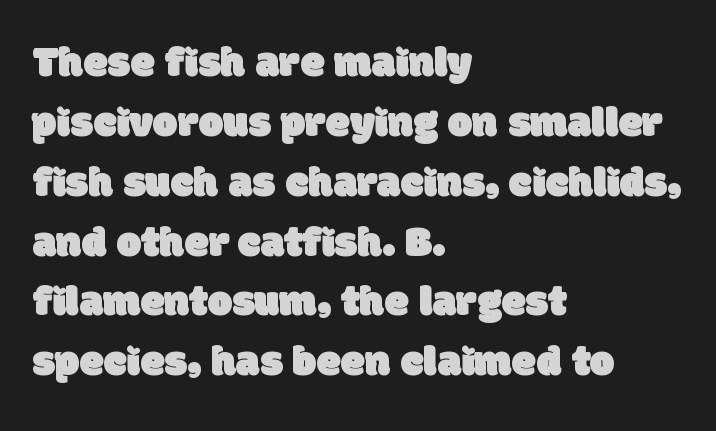
{"serif": "no", "width": "normal", "stroke_contrast": "low", "x_height": "large", "monospaced": "no", "underline": "no", "align": "left", "line_spacing": "normal", "line_spacing_ratio": 1.36, "letter_spacing": "normal", "letter_spacing_em": 0.0, "glyph_px": 44}
